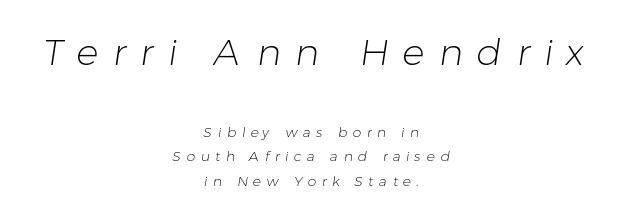
The image shows 37 px light sans-serif type; set centered, line spacing 1.74x, unusually wide letter spacing (+0.39 em), not underlined; the first (top) block is 2.64x larger; low stroke contrast and a medium x-height.
